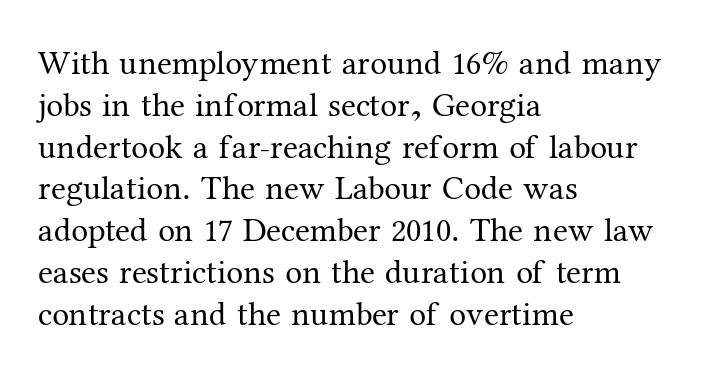
Q: Is the text bold? A: No.
Q: Is the text italic (slanted)? A: No, it is upright.
Q: Is the typeface a serif or a sans-serif typeface? A: Serif.
Q: Is the text underlined? A: No.
Q: How is the paragraph aligned? A: Left-aligned.
Q: Is the spacing between letters normal or unusually wide? A: Normal.
Q: Width (condensed, normal, or wide)? A: Normal.
Q: Stroke contrast? A: Medium.
Q: x-height? A: Medium.
Q: Monospaced? A: No.
